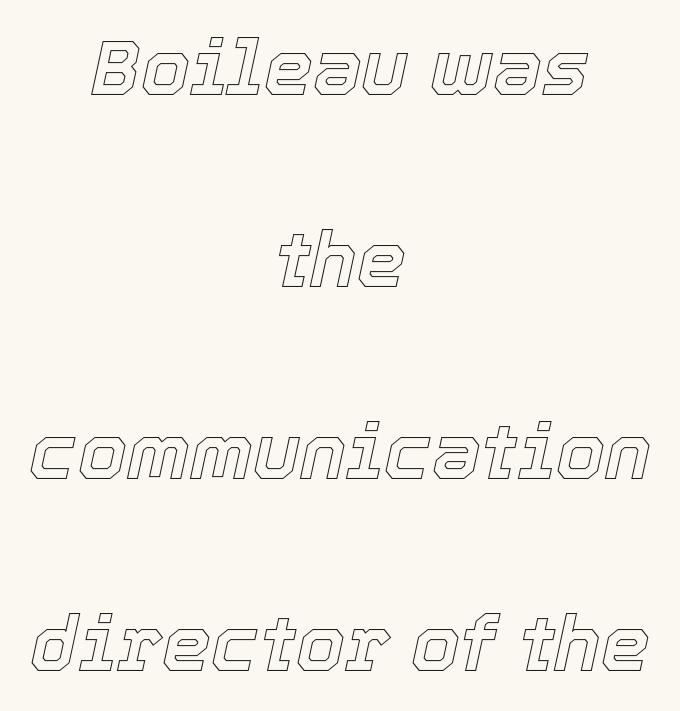
Honestly, there is no underline to notice here at all. The lines are quadded center. The lettering tilts uniformly, giving the passage an italic look. Rows of type keep a wide berth in the vertical direction. Think of a printed novel: that variable character pitch is what you see here. Students, note that the glyphs here touch the page at normal intervals.
